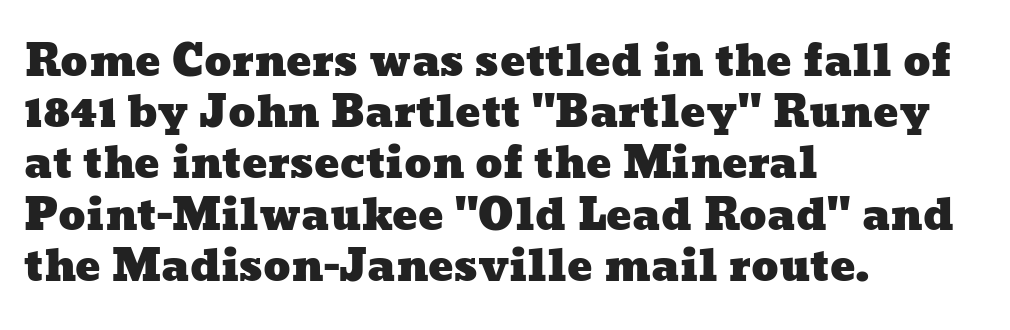
Q: Is the text underlined? A: No.
Q: How is the paragraph aligned? A: Left-aligned.
Q: Is the spacing between letters normal or unusually wide? A: Normal.
Q: Width (condensed, normal, or wide)? A: Wide.
Q: Stroke contrast? A: Low.
Q: x-height? A: Medium.
Q: Monospaced? A: No.
